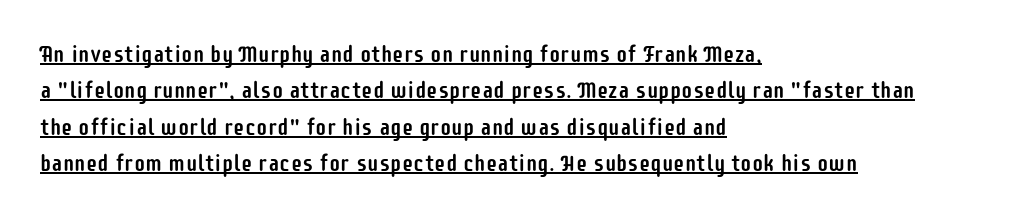
{"italic": "no", "underline": "yes", "align": "left", "line_spacing": "normal", "line_spacing_ratio": 1.58, "letter_spacing": "normal", "letter_spacing_em": 0.0, "glyph_px": 23}
